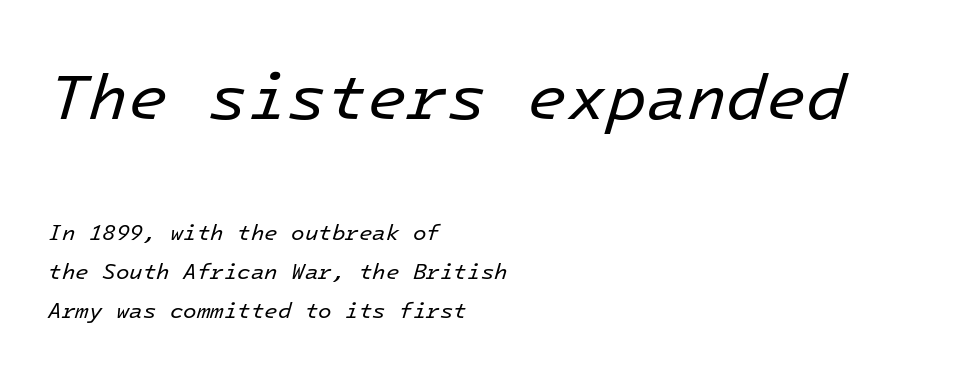
The image shows 65 px regular-weight type, italic (leaning right), monospaced; set left-aligned, line spacing 1.78x, normal letter spacing, not underlined; the first (top) block is 2.95x larger; low stroke contrast and a medium x-height.
